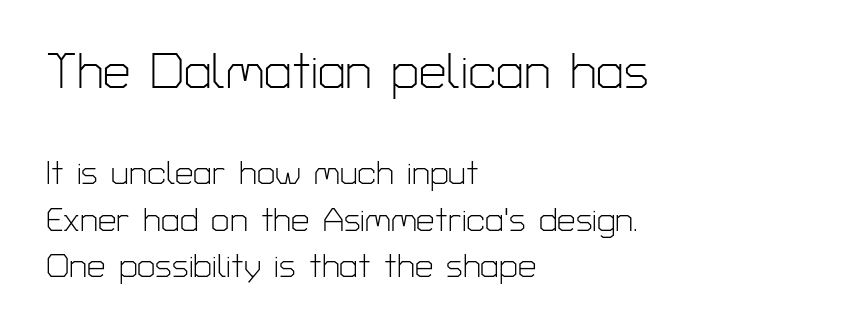
The image shows 49 px light sans-serif type, upright; set left-aligned, normal line spacing (1.42x), normal letter spacing, not underlined; the first (top) block is 1.48x larger; low stroke contrast and a medium x-height.
